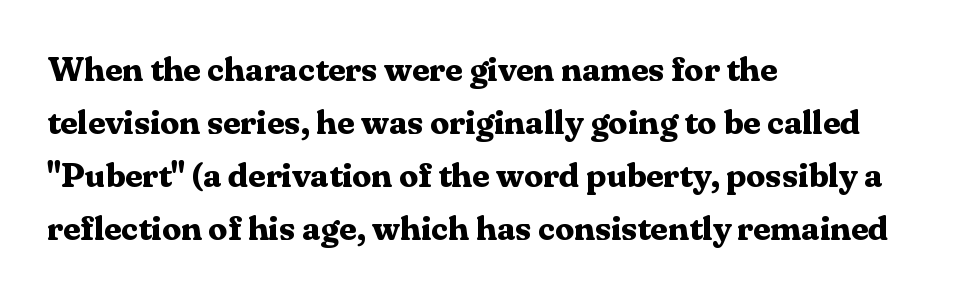
{"serif": "yes", "italic": "no", "bold": "yes", "weight": "bold", "width": "normal", "stroke_contrast": "medium", "x_height": "medium", "monospaced": "no", "underline": "no", "align": "left", "line_spacing": "normal", "line_spacing_ratio": 1.56, "letter_spacing": "normal", "letter_spacing_em": 0.0, "glyph_px": 34}
